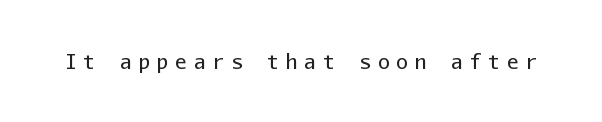
{"italic": "no", "bold": "no", "underline": "no", "letter_spacing": "wide", "letter_spacing_em": 0.32, "glyph_px": 20}
